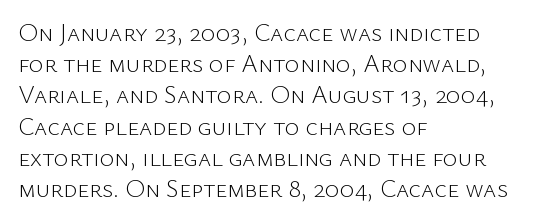
{"italic": "no", "bold": "no", "underline": "no", "align": "left", "line_spacing": "normal", "line_spacing_ratio": 1.25, "letter_spacing": "normal", "letter_spacing_em": 0.0, "glyph_px": 25}
